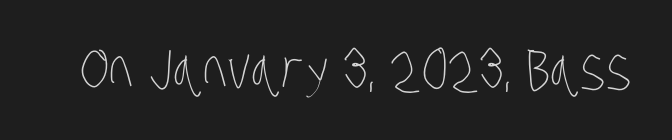
The image shows 59 px thin, condensed type; set normal letter spacing, not underlined; low stroke contrast and a large x-height.
